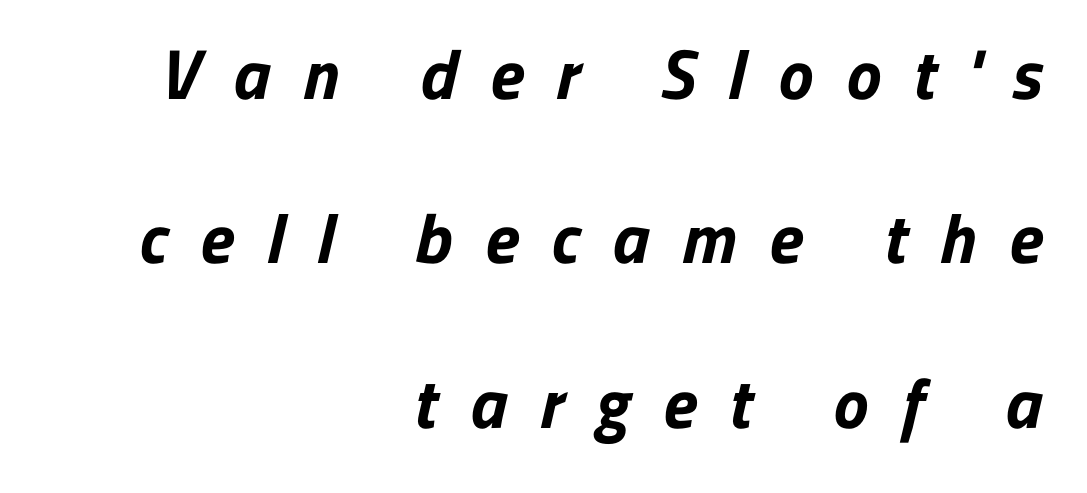
{"serif": "no", "bold": "yes", "weight": "bold", "width": "normal", "stroke_contrast": "low", "x_height": "medium", "monospaced": "no", "underline": "no", "align": "right", "line_spacing": "loose", "line_spacing_ratio": 2.35, "letter_spacing": "wide", "letter_spacing_em": 0.47, "glyph_px": 70}
